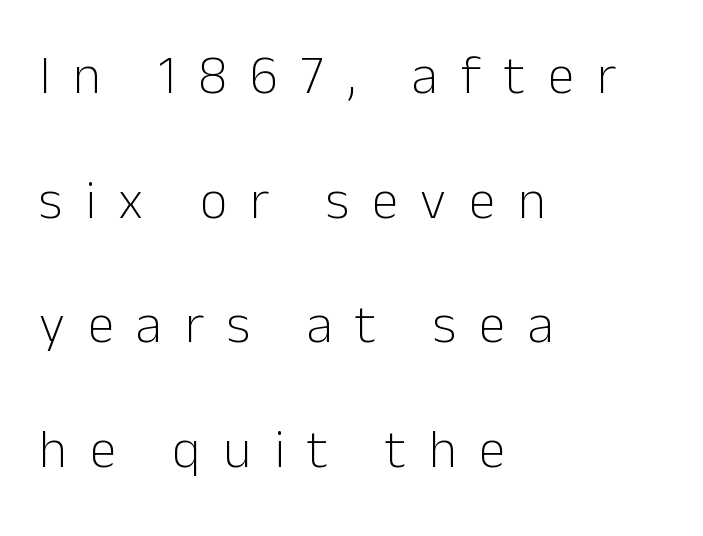
Short note: letters widely spaced. Bold? No — there's no thickening of the strokes. Character widths vary here, with narrow letters taking less room than wide ones. Grotesque or geometric, the face here clearly has no serifs.
